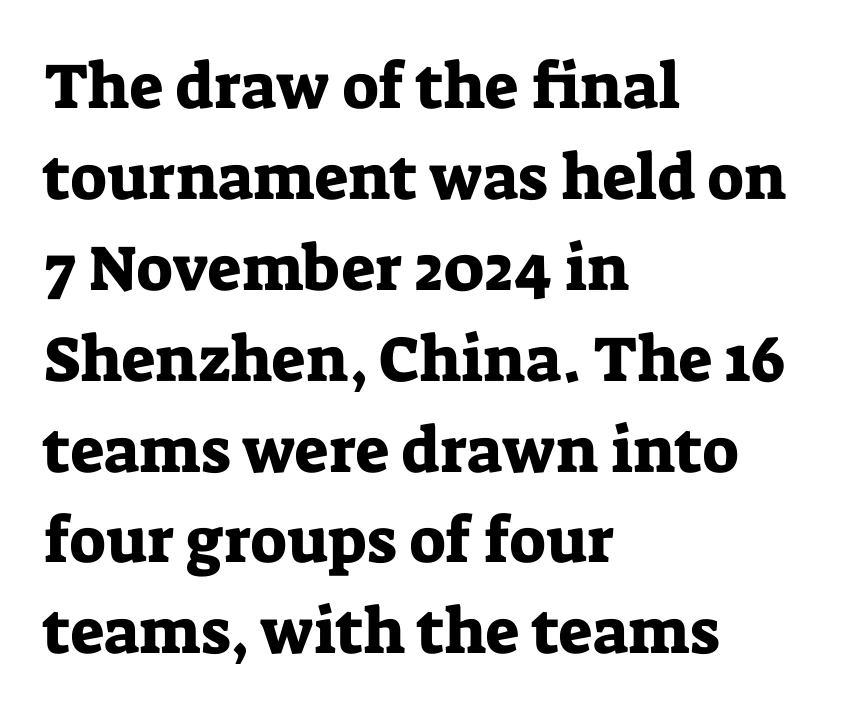
{"serif": "yes", "italic": "no", "width": "normal", "stroke_contrast": "low", "x_height": "medium", "monospaced": "no", "underline": "no", "align": "left", "line_spacing": "normal", "line_spacing_ratio": 1.42, "letter_spacing": "normal", "letter_spacing_em": 0.0, "glyph_px": 64}
